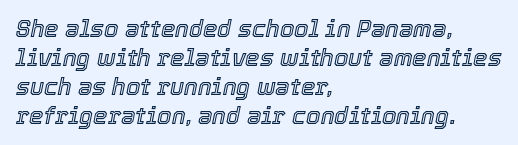
These lines were composed using italics. Plain, unruled lines of type. This block has exactly the height ordinary leading produces. Teacher's note: observe the even left margin — that is flush-left alignment.
